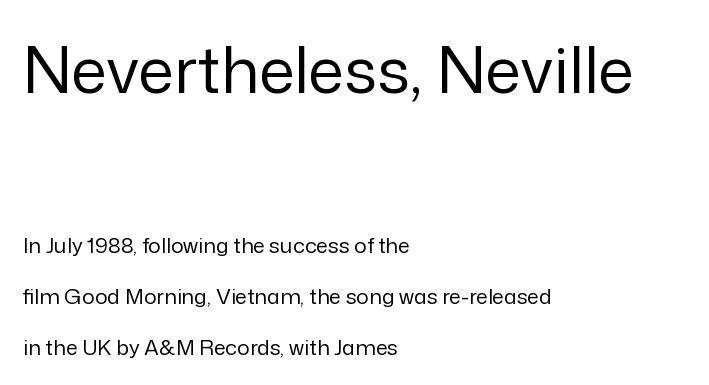
Q: Is the text bold? A: No.
Q: Is the text italic (slanted)? A: No, it is upright.
Q: Is the typeface a serif or a sans-serif typeface? A: Sans-serif.
Q: Is the text underlined? A: No.
Q: How is the paragraph aligned? A: Left-aligned.
Q: Is the spacing between letters normal or unusually wide? A: Normal.
Q: Is the spacing between lines tight, normal or loose? A: Loose.
Q: Which block of text is set in a larger size, the first (top) or the second (bottom)? A: The first (top) one.
Q: Width (condensed, normal, or wide)? A: Normal.
Q: Stroke contrast? A: Low.
Q: x-height? A: Medium.
Q: Monospaced? A: No.
